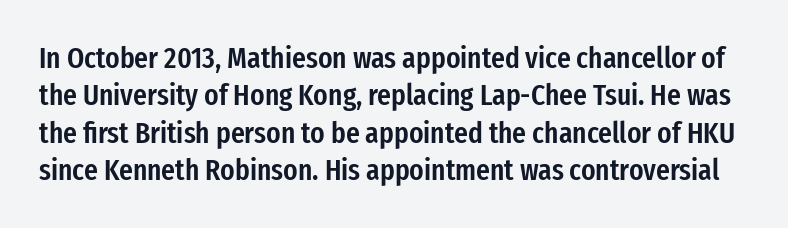
Glance below the letters and you will spot only blank space. Strokes here are thickened, but only to semibold level. Posture: upright roman. In terms of letterform style, serifs are entirely absent.
